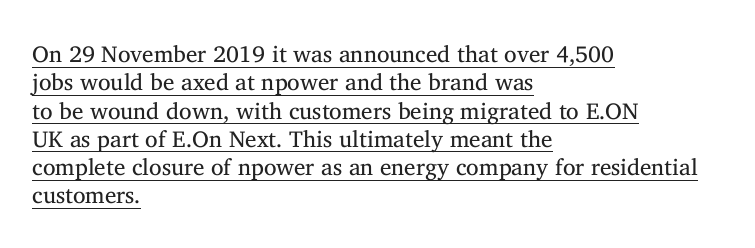
The image shows 23 px text type, upright; set left-aligned, line spacing 1.23x, normal letter spacing, underlined.
